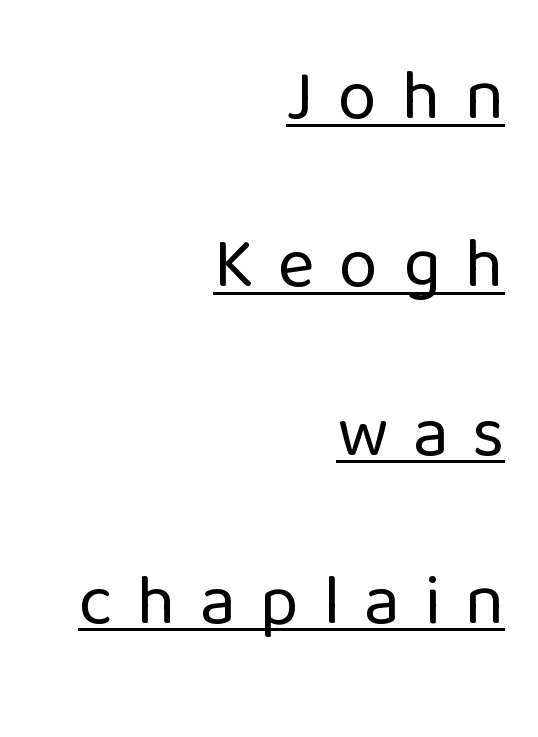
Q: Is the text bold? A: No.
Q: Is the text italic (slanted)? A: No, it is upright.
Q: Is the typeface a serif or a sans-serif typeface? A: Sans-serif.
Q: Is the text underlined? A: Yes.
Q: How is the paragraph aligned? A: Right-aligned.
Q: Is the spacing between letters normal or unusually wide? A: Unusually wide.
Q: Is the spacing between lines tight, normal or loose? A: Loose.
Q: Width (condensed, normal, or wide)? A: Normal.
Q: Stroke contrast? A: Low.
Q: x-height? A: Medium.
Q: Monospaced? A: No.
